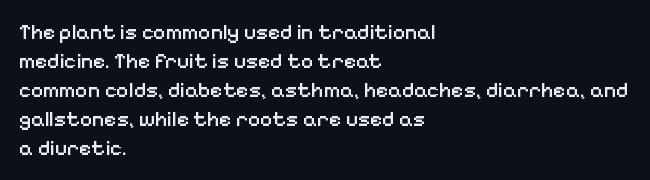
These lines keep a tight, regular rhythm from letter to letter. If you drew a ruler down the left edge, every line would touch it. Compared with an ordinary text face, these strokes are moderately heavier — a semibold. Whoever set this chose a conventional vertical rhythm. The glyphs are unaccompanied by any horizontal stroke below them.
